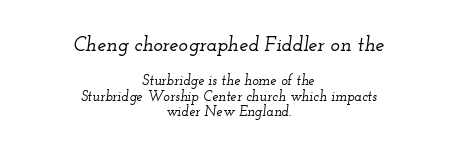
Both edges are ragged and mirror each other, which tells us the setting is centered. The gap between lines stays unmarked. Would a proofreader flag this as italicized? Yes. Each word holds together tightly as a unit, with standard inter-letter gaps. The first block has been scaled up relative to the second.
